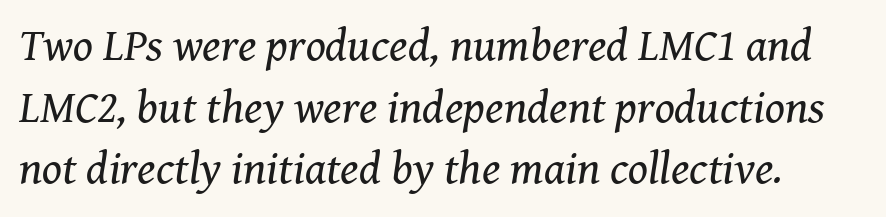
{"serif": "yes", "italic": "yes", "lean": "right", "slant_degrees": 8, "bold": "no", "weight": "regular", "width": "normal", "stroke_contrast": "medium", "x_height": "medium", "monospaced": "no", "underline": "no", "line_spacing": "normal", "line_spacing_ratio": 1.34, "letter_spacing": "normal", "letter_spacing_em": 0.0, "glyph_px": 46}
